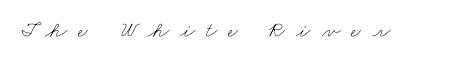
The weight tops out at a normal text grade. Decoration check: the copy has no underline. Here the glyphs are tracked loosely, breaking word shapes into spaced letters.
